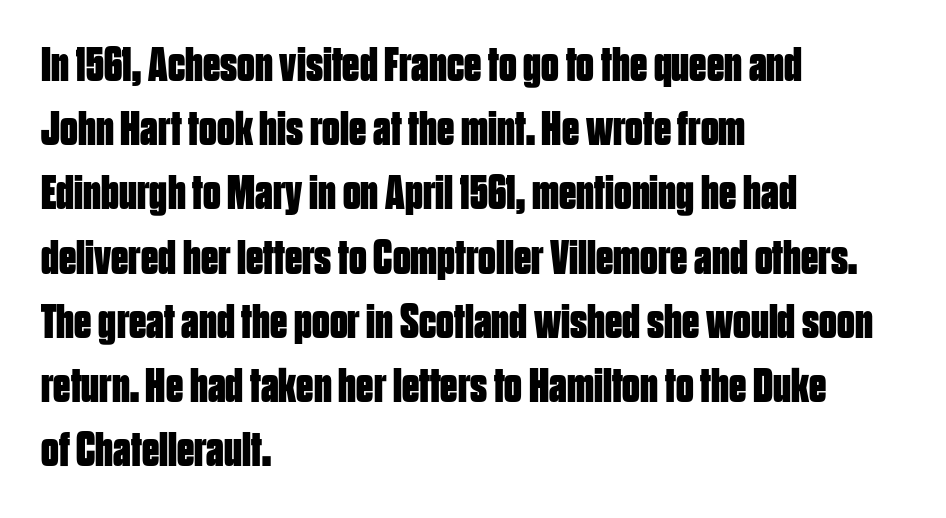
The image shows 49 px bold, condensed sans-serif type, upright; set left-aligned, normal line spacing (1.31x), normal letter spacing, not underlined; low stroke contrast and a large x-height.
